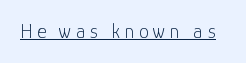
{"italic": "no", "bold": "no", "underline": "yes", "letter_spacing": "wide", "letter_spacing_em": 0.22, "glyph_px": 20}
